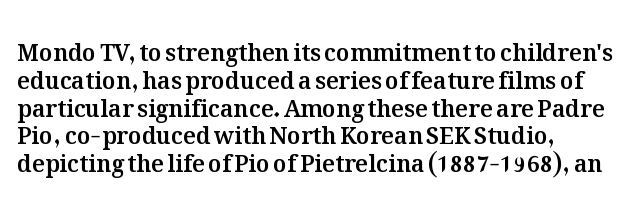
Q: Is the text italic (slanted)? A: No, it is upright.
Q: Is the text underlined? A: No.
Q: How is the paragraph aligned? A: Left-aligned.
Q: Is the spacing between letters normal or unusually wide? A: Normal.
